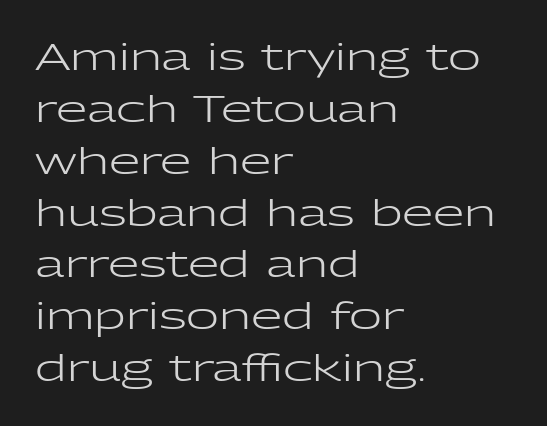
Q: Is the text bold? A: No.
Q: Is the text italic (slanted)? A: No, it is upright.
Q: Is the typeface a serif or a sans-serif typeface? A: Sans-serif.
Q: Is the text underlined? A: No.
Q: How is the paragraph aligned? A: Left-aligned.
Q: Is the spacing between letters normal or unusually wide? A: Normal.
Q: Is the spacing between lines tight, normal or loose? A: Normal.
Q: Width (condensed, normal, or wide)? A: Wide.
Q: Stroke contrast? A: Low.
Q: x-height? A: Medium.
Q: Monospaced? A: No.
